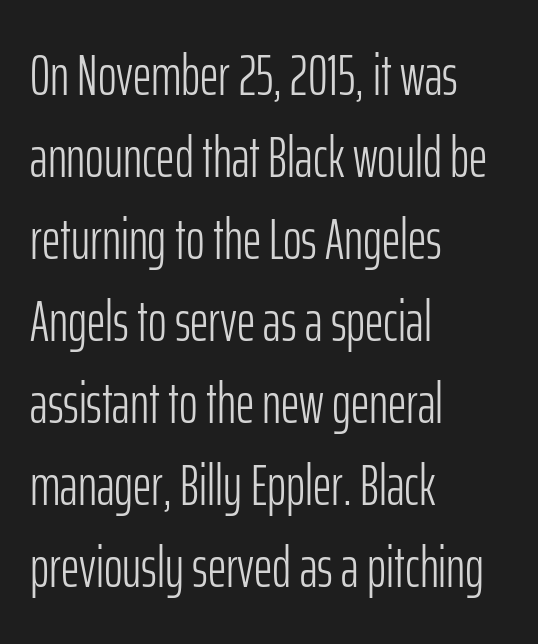
Leftover space on each line is placed entirely after the last word. The axis of the letterforms is exactly vertical. Whoever set this chose a conventional vertical rhythm. Each word holds together tightly as a unit, with standard inter-letter gaps. Unmarked baselines from the first word to the last.
